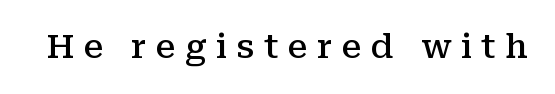
The image shows 33 px semibold serif type, upright; set unusually wide letter spacing (+0.29 em), not underlined; medium stroke contrast and a medium x-height.
